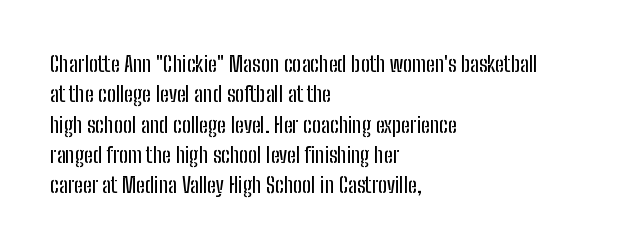
{"italic": "no", "underline": "no", "align": "left", "line_spacing": "normal", "line_spacing_ratio": 1.38, "letter_spacing": "normal", "letter_spacing_em": 0.0, "glyph_px": 22}
